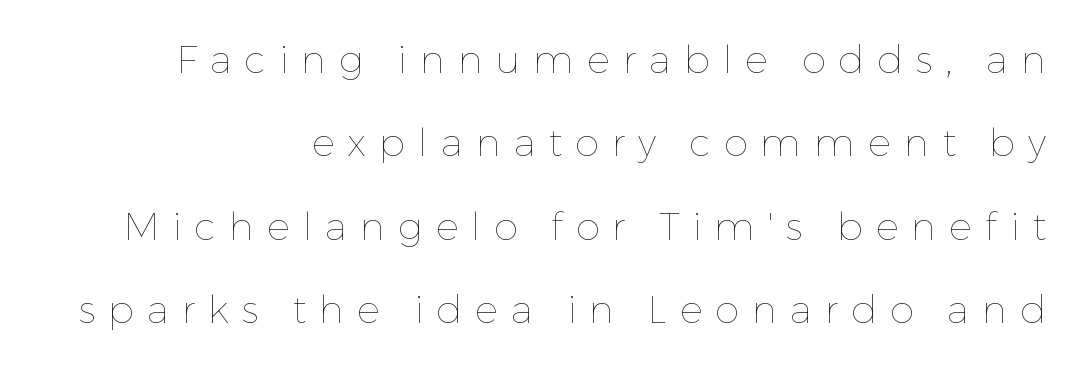
Spacing verdict: proportional, widths tailored to each character. Descenders are the only things crossing below the line. Words appear elongated and porous because spacing is wide. Italic? Not at all — the glyphs are vertical. A light-to-regular cut is what we see here. The rag falls on the left side of this text block.
